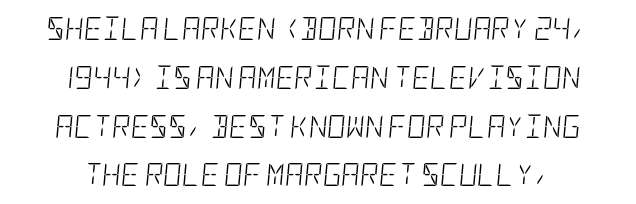
Q: Is the text bold? A: No.
Q: Is the text italic (slanted)? A: Yes, it leans right by about 5 degrees.
Q: Is the text underlined? A: No.
Q: Is the spacing between letters normal or unusually wide? A: Normal.
Q: Is the spacing between lines tight, normal or loose? A: Loose.
